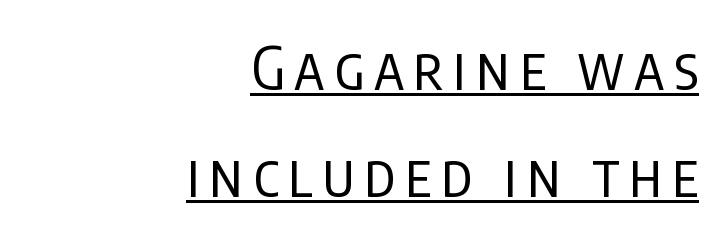
The typesetter chose a ragged-left arrangement here. The rendering uses natural spacing where letterforms have individual widths. Nope, no serifs anywhere on these letters. Vertical stems look standard width or narrower in stroke. Compared with undecorated copy, this sample adds a rule below the words. Is there any slant? The stems are plumb.
